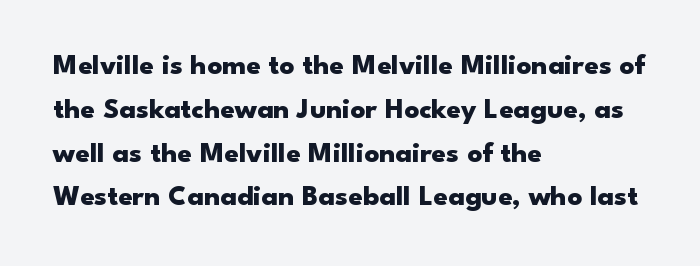
Rule under the text: the space is simply empty. Notice how descenders clear the ascenders below comfortably — that's standard leading. The text was rendered using a sans face with plain stroke endings. Is the letter spacing exaggerated? No — it looks like the ordinary default.
